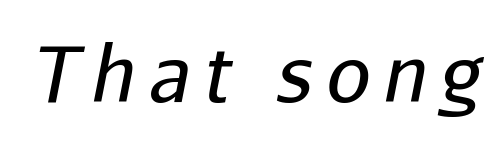
The image shows 78 px regular-weight type, italic (leaning right); set not underlined; low stroke contrast and a medium x-height.
